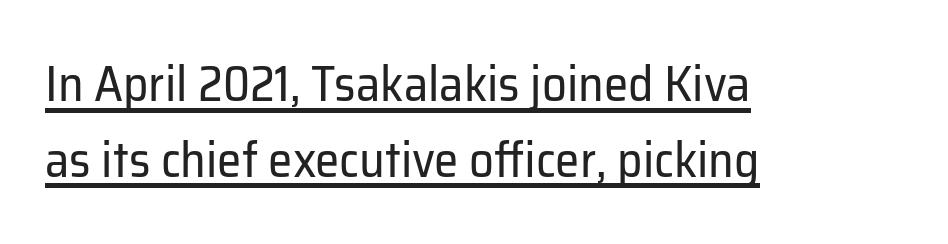
The image shows 49 px regular-weight sans-serif type, upright; set left-aligned, normal line spacing (1.55x), normal letter spacing, underlined; low stroke contrast and a medium x-height.
